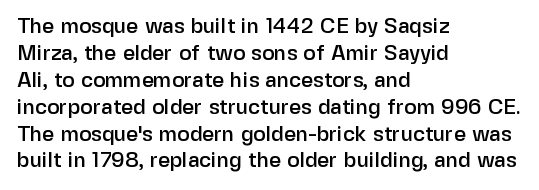
{"italic": "no", "underline": "no", "align": "left", "line_spacing": "normal", "line_spacing_ratio": 1.28, "letter_spacing": "normal", "letter_spacing_em": 0.0, "glyph_px": 21}
